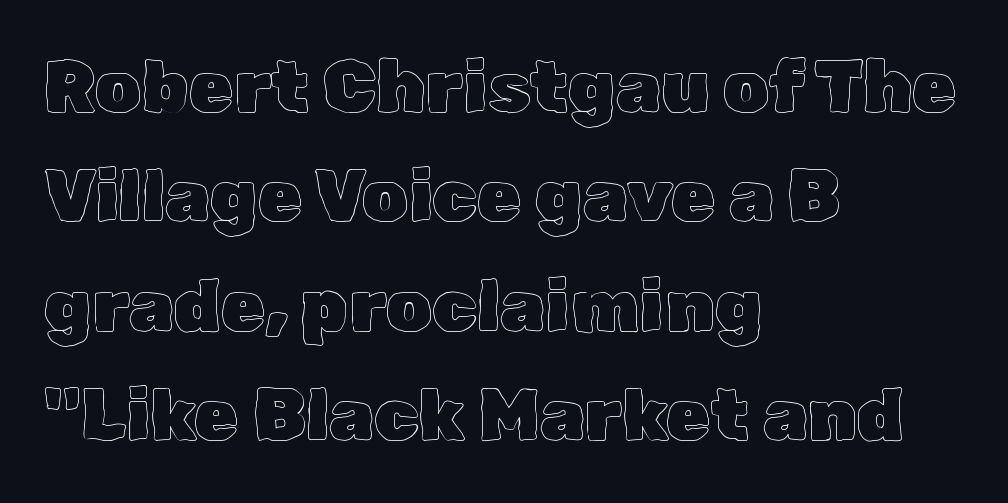
Line beginnings align vertically; line endings do not. Nope, not italic — everything's standing straight. This sample uses plain, unmodified letter spacing. Looks like regular typesetting: each glyph gets only the width it needs. In terms of leading, this rendering sits right in the middle. No word sits above an underline.
